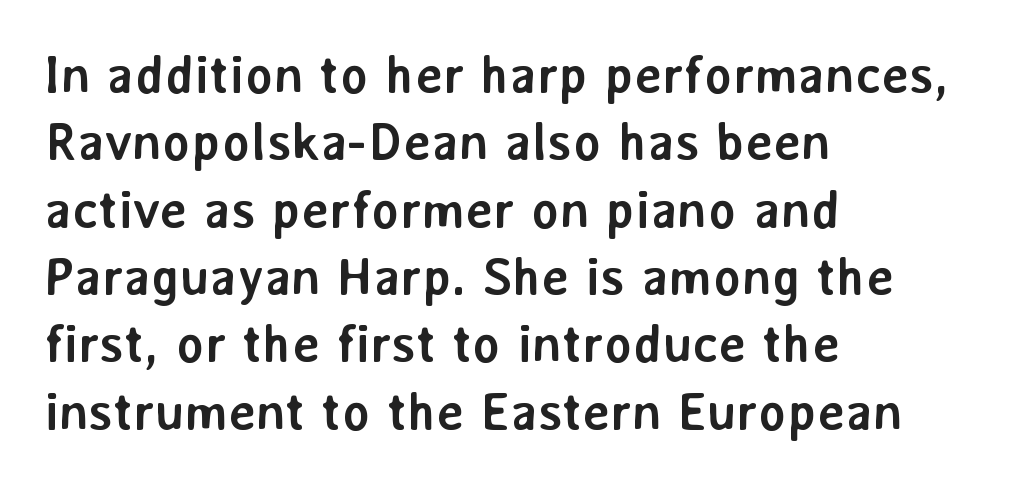
The image shows 53 px semibold sans-serif type, upright; set left-aligned, normal line spacing (1.27x), normal letter spacing, not underlined; low stroke contrast and a medium x-height.
